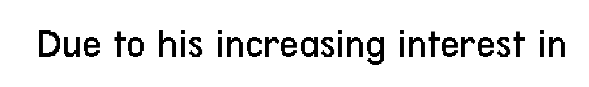
Q: Is the text bold? A: No.
Q: Is the text italic (slanted)? A: No, it is upright.
Q: Is the typeface a serif or a sans-serif typeface? A: Sans-serif.
Q: Is the text underlined? A: No.
Q: Is the spacing between letters normal or unusually wide? A: Normal.
Q: Width (condensed, normal, or wide)? A: Condensed.
Q: Stroke contrast? A: Low.
Q: x-height? A: Medium.
Q: Monospaced? A: No.
